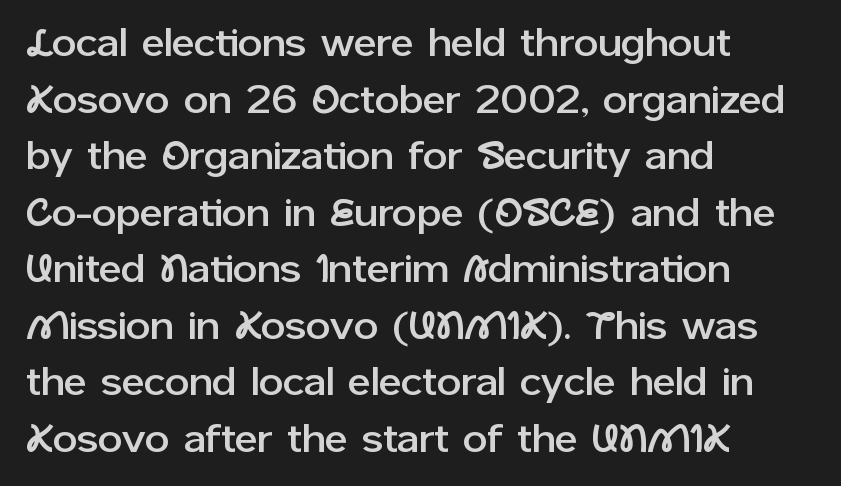
The image shows 39 px sans-serif type, upright; set left-aligned, normal line spacing (1.45x), normal letter spacing, not underlined; low stroke contrast and a medium x-height.
